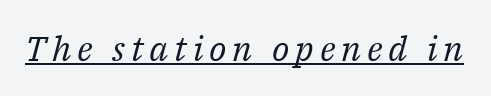
{"serif": "yes", "italic": "yes", "lean": "right", "slant_degrees": 14, "bold": "no", "weight": "regular", "width": "normal", "stroke_contrast": "medium", "x_height": "medium", "monospaced": "no", "underline": "yes", "glyph_px": 35}
